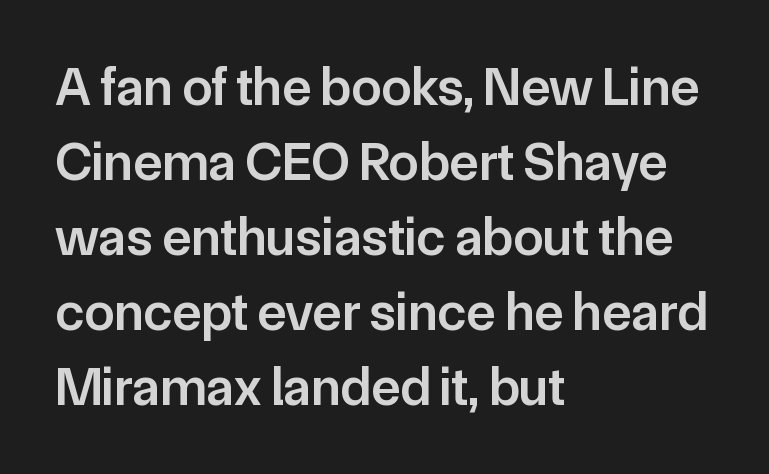
Designer's note — italics off, roman on. This block has exactly the height ordinary leading produces. The characters display no serif detailing; their extremities are plain. Descenders are the only things crossing below the line. These lines carry some extra weight — a demibold, not a full bold. A typesetter would call this zero additional tracking.
